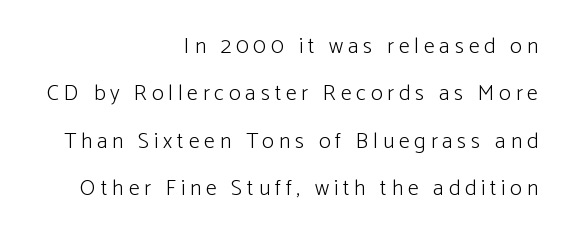
Q: Is the text bold? A: No.
Q: Is the text italic (slanted)? A: No, it is upright.
Q: Is the text underlined? A: No.
Q: How is the paragraph aligned? A: Right-aligned.
Q: Is the spacing between letters normal or unusually wide? A: Unusually wide.
Q: Is the spacing between lines tight, normal or loose? A: Loose.
